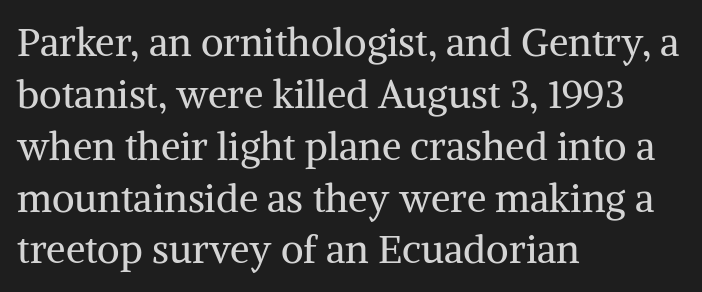
Q: Is the text bold? A: No.
Q: Is the text italic (slanted)? A: No, it is upright.
Q: Is the typeface a serif or a sans-serif typeface? A: Serif.
Q: Is the text underlined? A: No.
Q: How is the paragraph aligned? A: Left-aligned.
Q: Is the spacing between letters normal or unusually wide? A: Normal.
Q: Is the spacing between lines tight, normal or loose? A: Normal.
Q: Width (condensed, normal, or wide)? A: Normal.
Q: Stroke contrast? A: Medium.
Q: x-height? A: Medium.
Q: Monospaced? A: No.
